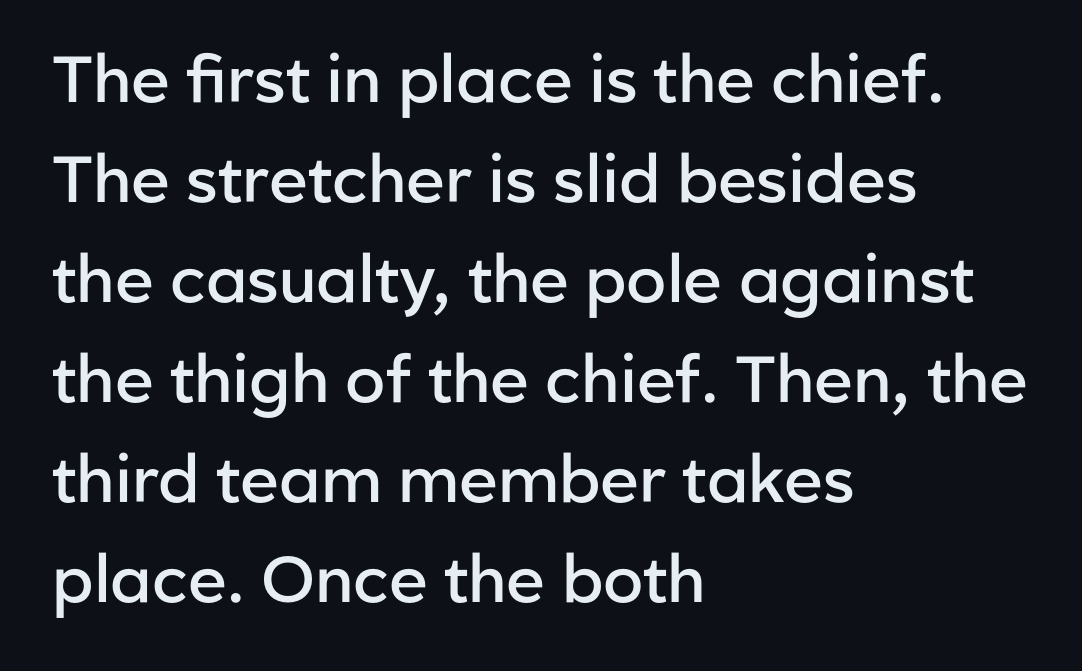
Q: Is the text bold? A: Semi-bold.
Q: Is the text italic (slanted)? A: No, it is upright.
Q: Is the typeface a serif or a sans-serif typeface? A: Sans-serif.
Q: Is the text underlined? A: No.
Q: How is the paragraph aligned? A: Left-aligned.
Q: Is the spacing between letters normal or unusually wide? A: Normal.
Q: Is the spacing between lines tight, normal or loose? A: Normal.
Q: Width (condensed, normal, or wide)? A: Normal.
Q: Stroke contrast? A: Low.
Q: x-height? A: Medium.
Q: Monospaced? A: No.
